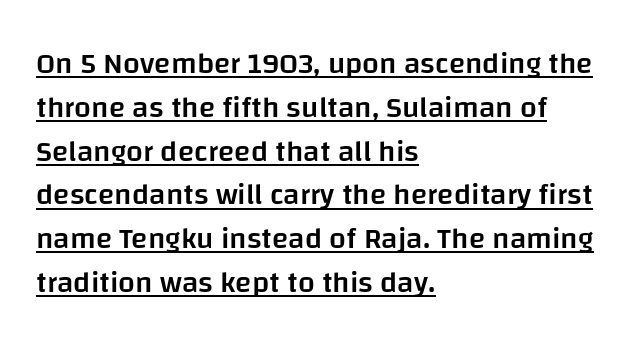
Does the lettering tilt? It doesn't — this is upright. The designer left line spacing at the default. Leftover space on each line is placed entirely after the last word. Looks like regular typesetting: each glyph gets only the width it needs.
